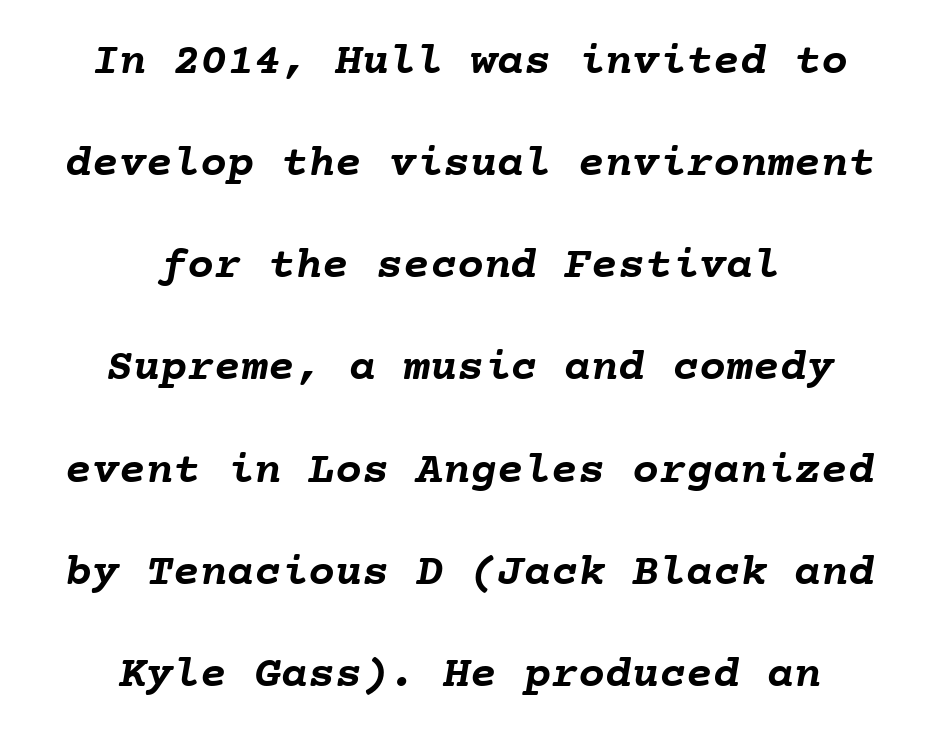
{"bold": "yes", "weight": "semibold", "width": "normal", "stroke_contrast": "low", "x_height": "medium", "monospaced": "yes", "underline": "no", "align": "center", "line_spacing": "loose", "line_spacing_ratio": 2.27, "letter_spacing": "normal", "letter_spacing_em": 0.0, "glyph_px": 45}
